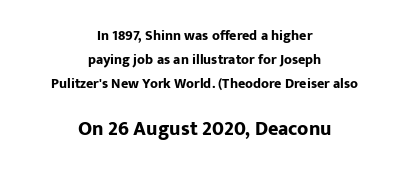
The image shows 20 px bold type, upright; set centered, line spacing 1.72x, normal letter spacing, not underlined; the second (bottom) block is 1.43x larger.
